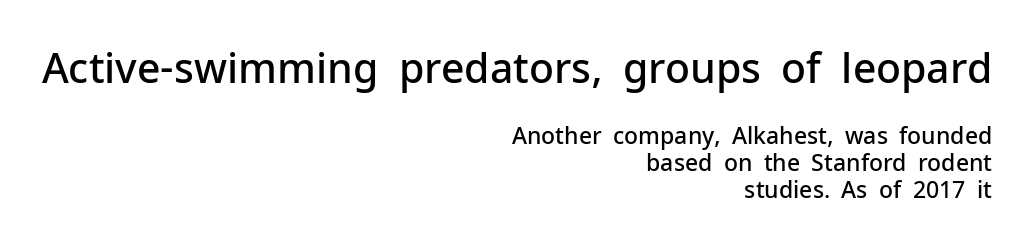
The image shows 41 px semibold sans-serif type, upright; set right-aligned, line spacing 1.16x, normal letter spacing, not underlined; the first (top) block is 1.78x larger; low stroke contrast and a medium x-height.
